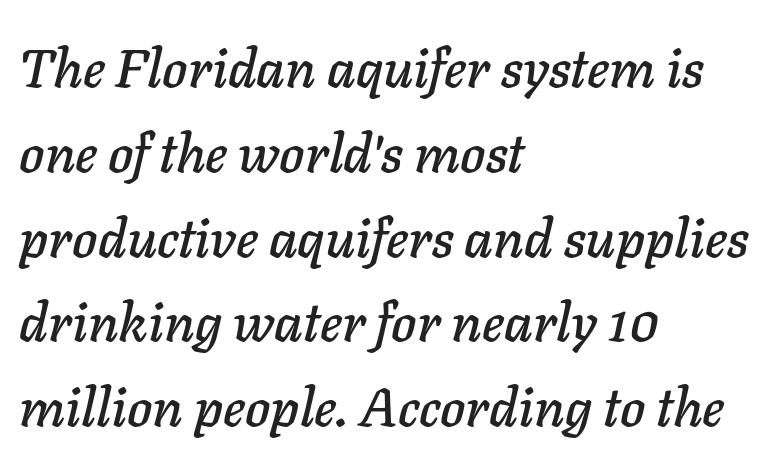
Q: Is the text italic (slanted)? A: Yes, it leans right by about 11 degrees.
Q: Is the text underlined? A: No.
Q: How is the paragraph aligned? A: Left-aligned.
Q: Is the spacing between letters normal or unusually wide? A: Normal.
Q: Is the spacing between lines tight, normal or loose? A: Normal.
Q: Width (condensed, normal, or wide)? A: Normal.
Q: Stroke contrast? A: Low.
Q: x-height? A: Medium.
Q: Monospaced? A: No.
